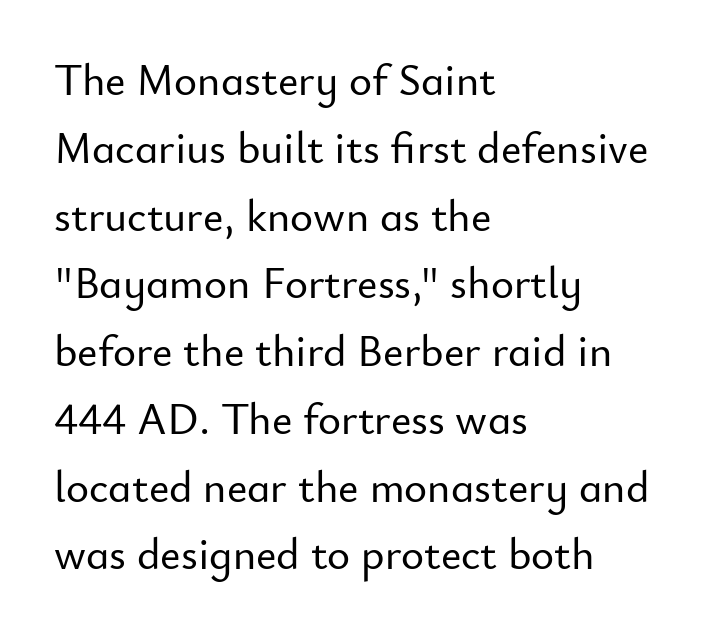
This rendering employs a face without finishing strokes, i.e., a sans-serif. No italicization has been applied; the sample stays upright. Beneath every word, the page is bare. Where is the straight margin? On the left.
